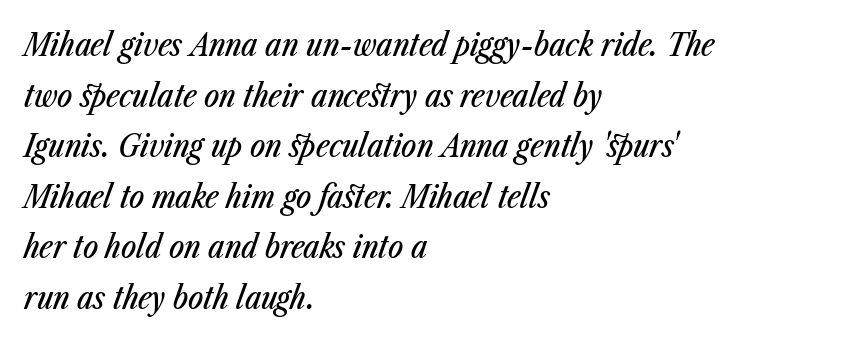
Each line starts at the same left margin while the right side varies. These lines are rendered in a variable-pitch font. Vertically, the passage feels balanced, rows spaced as you'd expect. Slanted lettering throughout.
